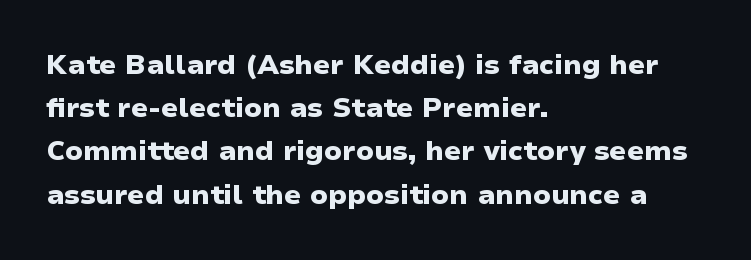
{"italic": "no", "bold": "yes", "underline": "no", "align": "left", "line_spacing": "normal", "line_spacing_ratio": 1.6, "letter_spacing": "normal", "letter_spacing_em": 0.0, "glyph_px": 27}
